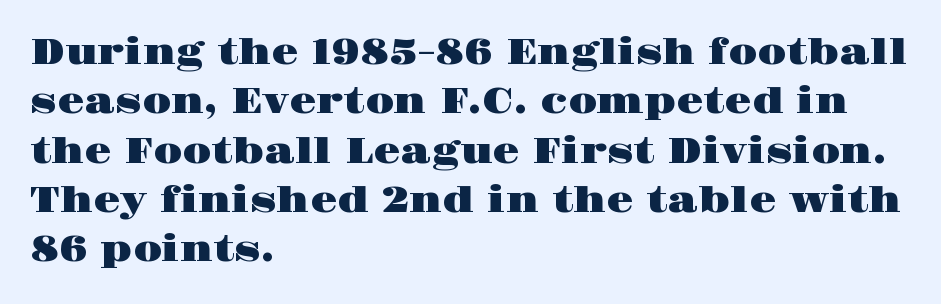
The image shows 35 px wide serif type, upright; set left-aligned, normal line spacing (1.41x), normal letter spacing, not underlined; high stroke contrast and a large x-height.
